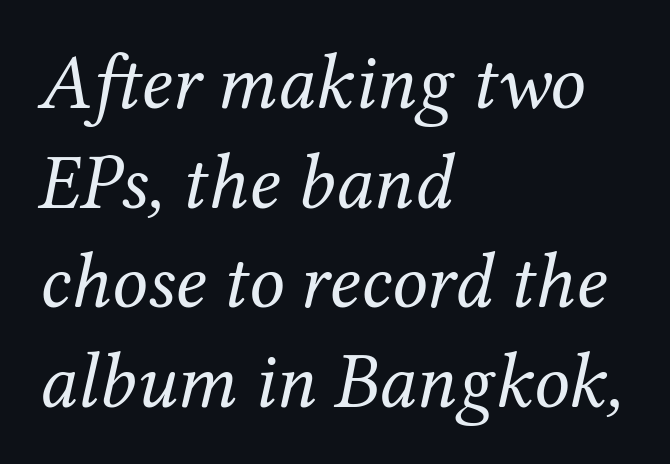
The image shows 79 px regular-weight serif type, italic (leaning right); set left-aligned, normal line spacing (1.26x), normal letter spacing, not underlined; medium stroke contrast and a medium x-height.
